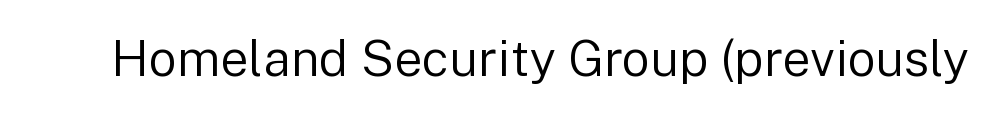
{"serif": "no", "italic": "no", "bold": "no", "weight": "regular", "width": "normal", "stroke_contrast": "low", "x_height": "medium", "monospaced": "no", "underline": "no", "letter_spacing": "normal", "letter_spacing_em": 0.0, "glyph_px": 50}
